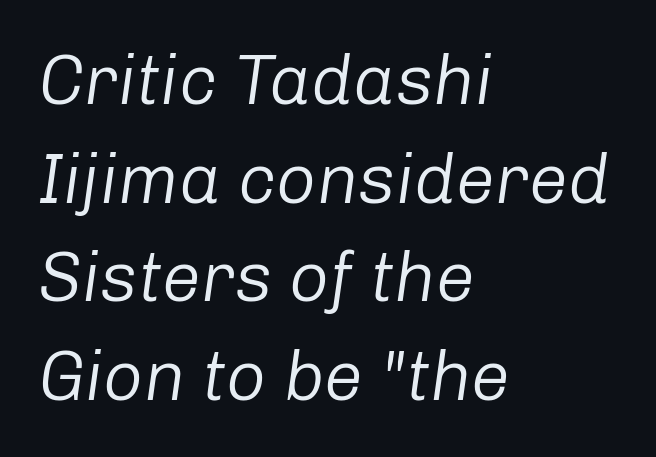
The image shows 70 px regular-weight type, italic (leaning right); set left-aligned, normal line spacing (1.41x), normal letter spacing, not underlined; low stroke contrast and a medium x-height.
